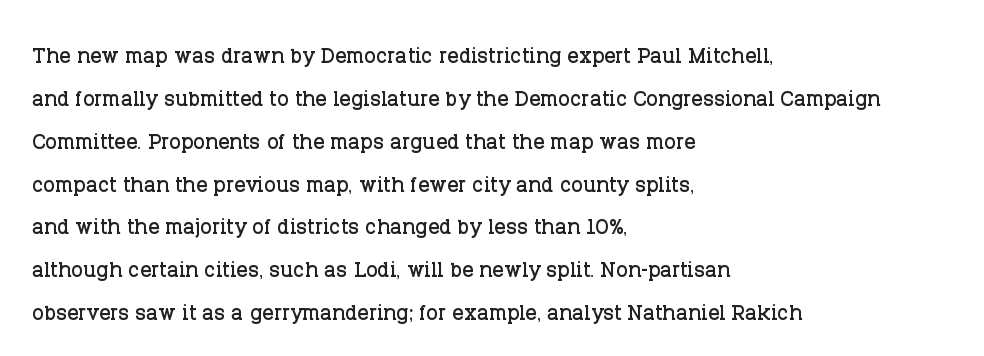
{"serif": "yes", "italic": "no", "width": "normal", "stroke_contrast": "low", "x_height": "large", "monospaced": "no", "underline": "no", "align": "left", "line_spacing": "normal", "line_spacing_ratio": 1.53, "letter_spacing": "normal", "letter_spacing_em": 0.0, "glyph_px": 28}
